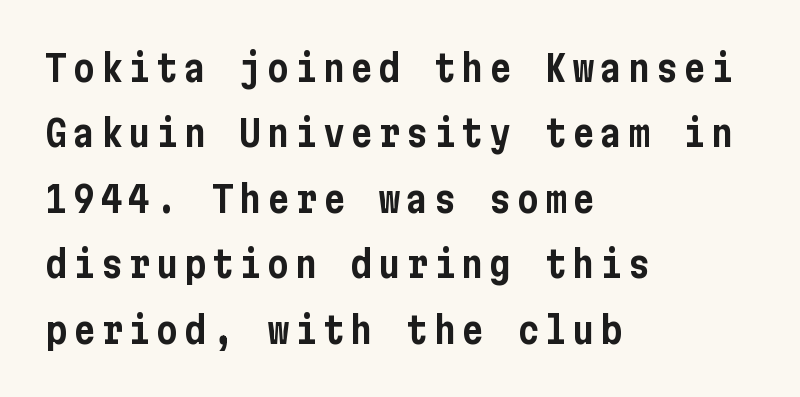
The image shows 37 px condensed sans-serif type, upright; set left-aligned, line spacing 1.77x, not underlined; low stroke contrast and a medium x-height.
